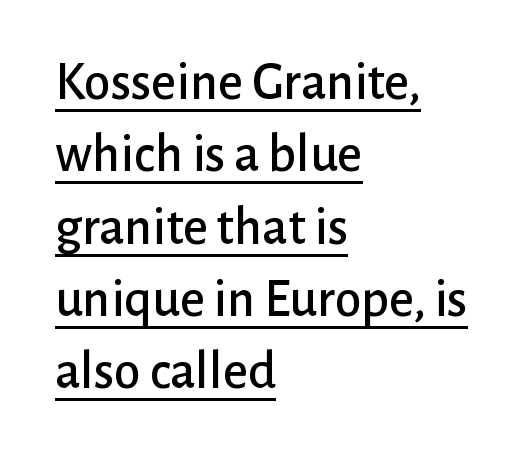
The image shows 54 px sans-serif type, upright; set left-aligned, normal line spacing (1.34x), normal letter spacing, underlined; low stroke contrast and a medium x-height.
